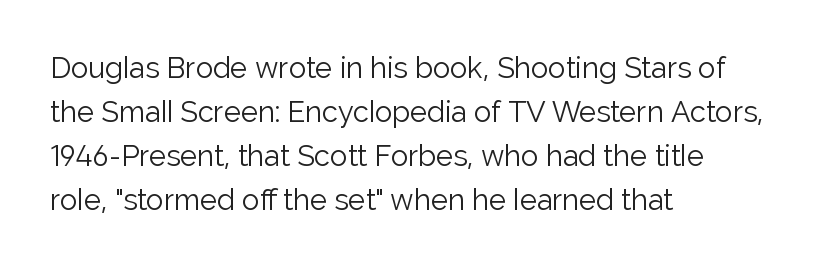
Q: Is the text bold? A: No.
Q: Is the text italic (slanted)? A: No, it is upright.
Q: Is the typeface a serif or a sans-serif typeface? A: Sans-serif.
Q: Is the text underlined? A: No.
Q: How is the paragraph aligned? A: Left-aligned.
Q: Is the spacing between letters normal or unusually wide? A: Normal.
Q: Is the spacing between lines tight, normal or loose? A: Normal.
Q: Width (condensed, normal, or wide)? A: Normal.
Q: Stroke contrast? A: Low.
Q: x-height? A: Medium.
Q: Monospaced? A: No.
